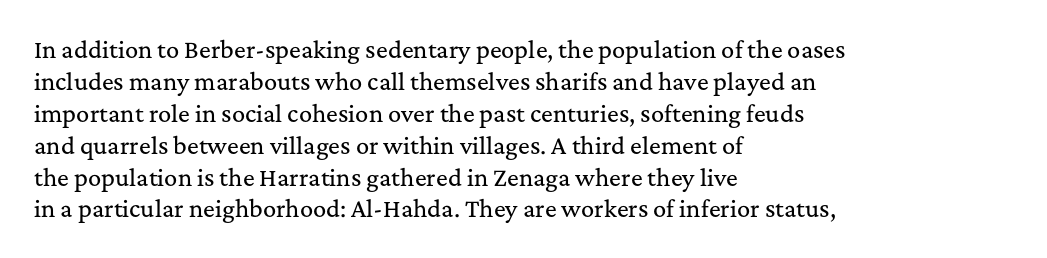
The image shows 22 px text type, upright; set left-aligned, normal line spacing (1.45x), normal letter spacing, not underlined.
